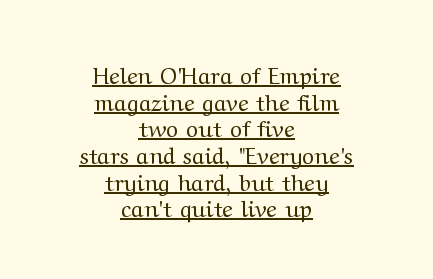
{"italic": "no", "bold": "no", "underline": "yes", "align": "center", "line_spacing_ratio": 1.16, "letter_spacing": "normal", "letter_spacing_em": 0.0, "glyph_px": 23}
